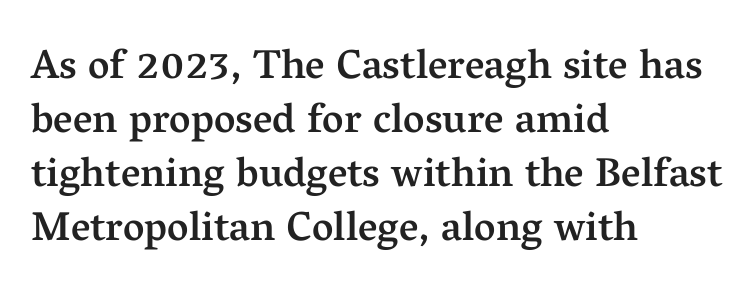
{"serif": "yes", "italic": "no", "bold": "semi", "weight": "semibold", "width": "normal", "stroke_contrast": "medium", "x_height": "medium", "monospaced": "no", "underline": "no", "align": "left", "line_spacing": "normal", "line_spacing_ratio": 1.32, "letter_spacing": "normal", "letter_spacing_em": 0.0, "glyph_px": 41}
